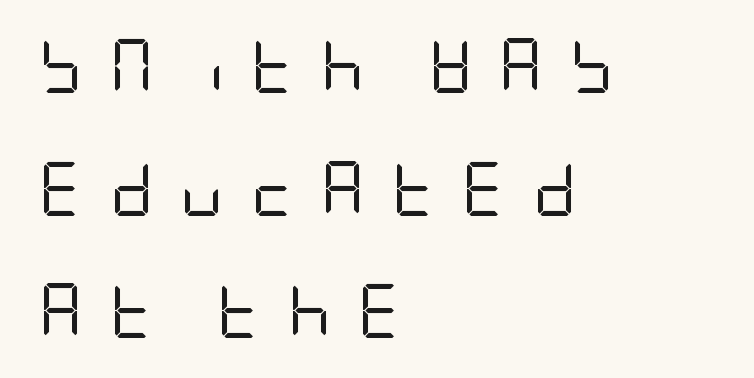
Ink coverage per letter is moderate at most. A sans-serif font was chosen for this passage. Visually the block forms a straight wall on the left and a jagged coastline on the right. The foot of each line stays bare and open. You could fit nearly another row in the gap between these rows.
